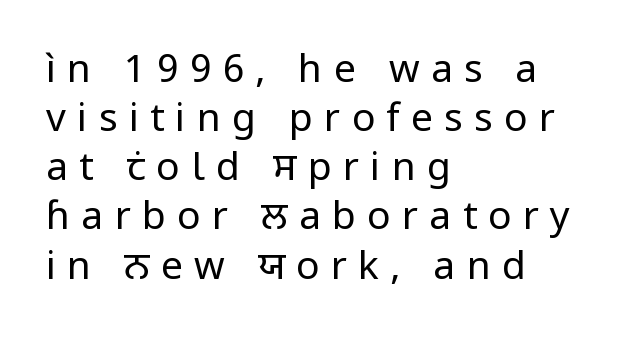
Q: Is the text bold? A: No.
Q: Is the text italic (slanted)? A: No, it is upright.
Q: Is the typeface a serif or a sans-serif typeface? A: Sans-serif.
Q: Is the text underlined? A: No.
Q: How is the paragraph aligned? A: Left-aligned.
Q: Is the spacing between letters normal or unusually wide? A: Unusually wide.
Q: Is the spacing between lines tight, normal or loose? A: Normal.
Q: Width (condensed, normal, or wide)? A: Normal.
Q: Stroke contrast? A: Low.
Q: x-height? A: Medium.
Q: Monospaced? A: No.
